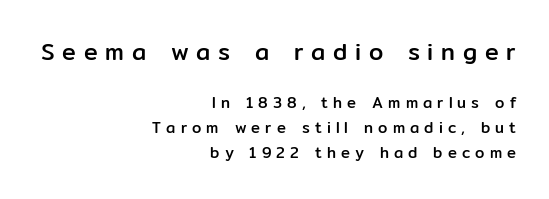
The image shows 23 px text type, upright; set right-aligned, normal line spacing (1.68x), unusually wide letter spacing (+0.34 em), not underlined; the first (top) block is 1.53x larger.
